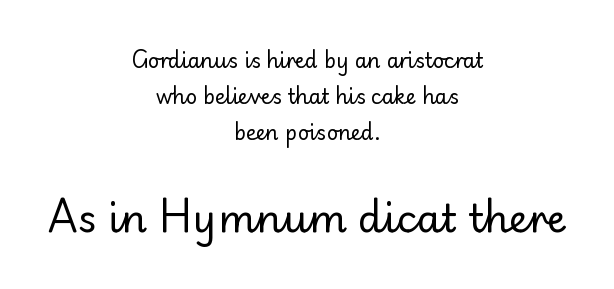
Q: Is the text bold? A: No.
Q: Is the text italic (slanted)? A: No, it is upright.
Q: Is the typeface a serif or a sans-serif typeface? A: Sans-serif.
Q: Is the text underlined? A: No.
Q: How is the paragraph aligned? A: Centered.
Q: Is the spacing between letters normal or unusually wide? A: Normal.
Q: Which block of text is set in a larger size, the first (top) or the second (bottom)? A: The second (bottom) one.
Q: Width (condensed, normal, or wide)? A: Normal.
Q: Stroke contrast? A: Low.
Q: x-height? A: Small.
Q: Monospaced? A: No.
